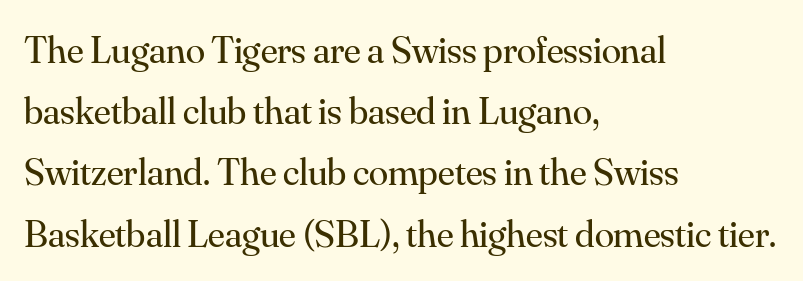
{"serif": "yes", "italic": "no", "bold": "no", "weight": "regular", "width": "normal", "stroke_contrast": "medium", "x_height": "small", "monospaced": "no", "underline": "no", "align": "left", "line_spacing": "normal", "line_spacing_ratio": 1.57, "letter_spacing": "normal", "letter_spacing_em": 0.0, "glyph_px": 39}
